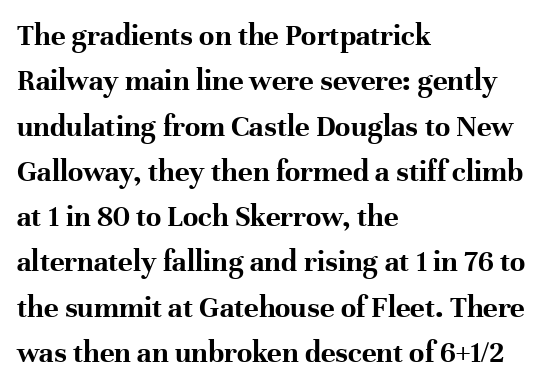
Q: Is the text bold? A: Yes.
Q: Is the text italic (slanted)? A: No, it is upright.
Q: Is the typeface a serif or a sans-serif typeface? A: Serif.
Q: Is the text underlined? A: No.
Q: How is the paragraph aligned? A: Left-aligned.
Q: Is the spacing between letters normal or unusually wide? A: Normal.
Q: Is the spacing between lines tight, normal or loose? A: Normal.
Q: Width (condensed, normal, or wide)? A: Normal.
Q: Stroke contrast? A: High.
Q: x-height? A: Medium.
Q: Monospaced? A: No.
